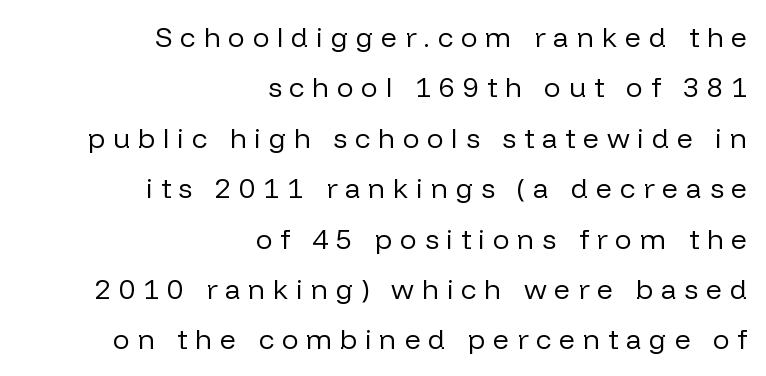
The image shows 28 px regular-weight sans-serif type, upright; set right-aligned, line spacing 1.8x, unusually wide letter spacing (+0.28 em), not underlined; low stroke contrast and a medium x-height.
